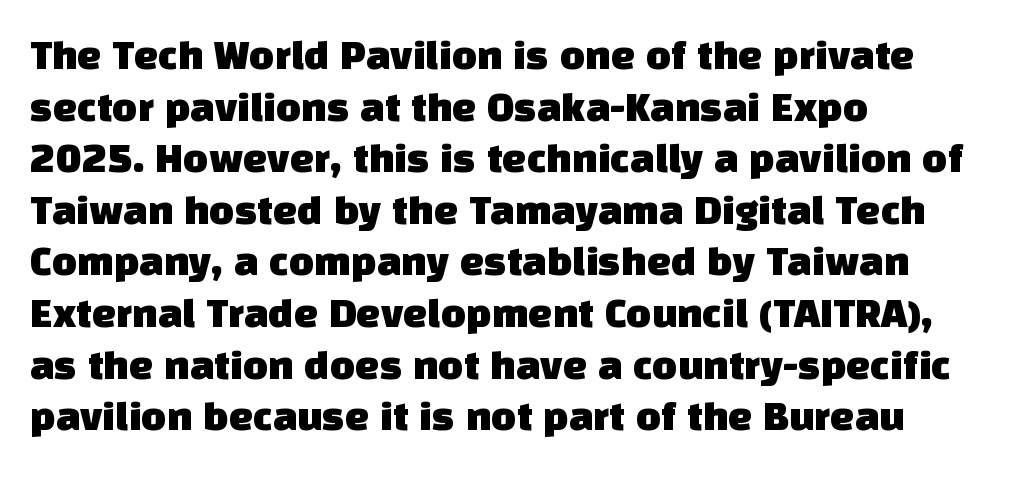
Q: Is the typeface a serif or a sans-serif typeface? A: Sans-serif.
Q: Is the text underlined? A: No.
Q: How is the paragraph aligned? A: Left-aligned.
Q: Is the spacing between letters normal or unusually wide? A: Normal.
Q: Width (condensed, normal, or wide)? A: Normal.
Q: Stroke contrast? A: Low.
Q: x-height? A: Large.
Q: Monospaced? A: No.
